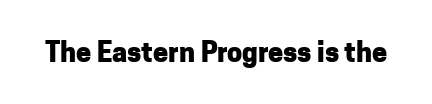
What stands out about the letter spacing? Nothing — it is the standard amount. No italicization has been applied; the sample stays upright. The gap between lines stays unmarked. Thick stems and heavy bowls — unmistakably bold.
